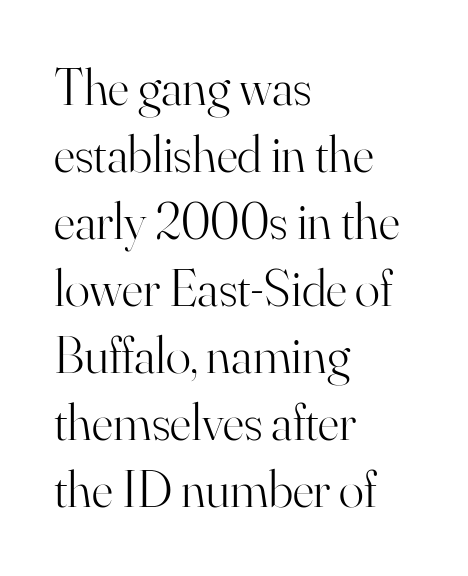
{"serif": "yes", "italic": "no", "bold": "no", "weight": "light", "width": "normal", "stroke_contrast": "high", "x_height": "small", "monospaced": "no", "underline": "no", "align": "left", "line_spacing": "normal", "line_spacing_ratio": 1.29, "letter_spacing": "normal", "letter_spacing_em": 0.0, "glyph_px": 52}
